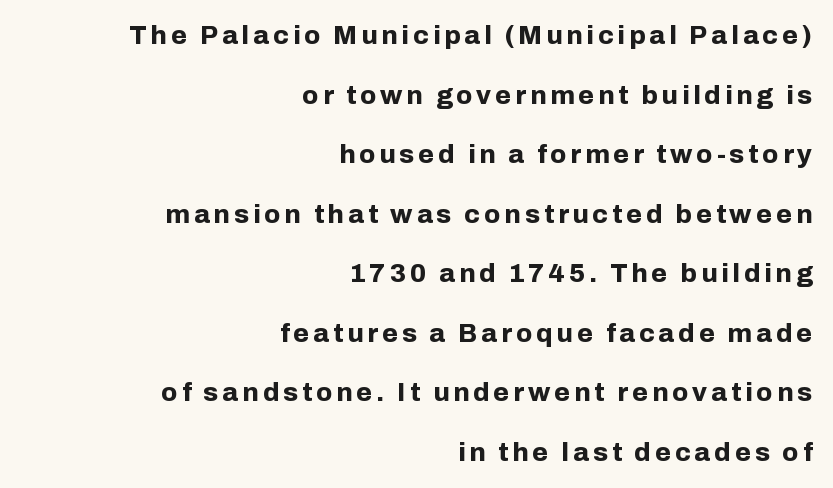
Q: Is the text bold? A: Yes.
Q: Is the text italic (slanted)? A: No, it is upright.
Q: Is the text underlined? A: No.
Q: How is the paragraph aligned? A: Right-aligned.
Q: Is the spacing between lines tight, normal or loose? A: Loose.
